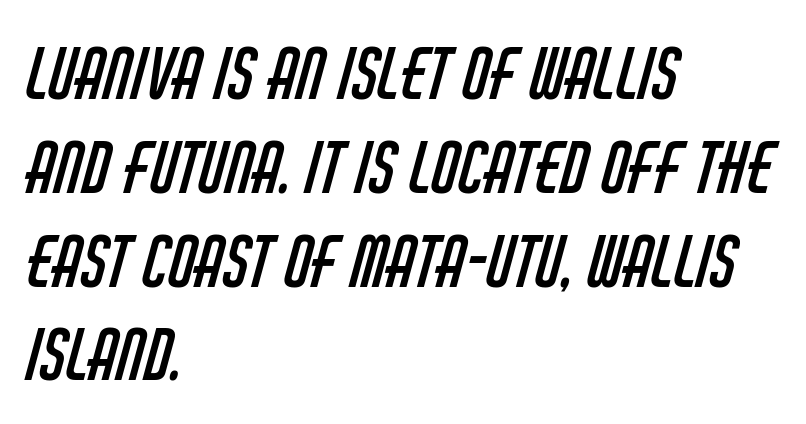
{"serif": "no", "bold": "no", "weight": "regular", "width": "condensed", "stroke_contrast": "low", "x_height": "large", "monospaced": "no", "underline": "no", "align": "left", "line_spacing": "normal", "line_spacing_ratio": 1.34, "letter_spacing": "normal", "letter_spacing_em": 0.0, "glyph_px": 70}
